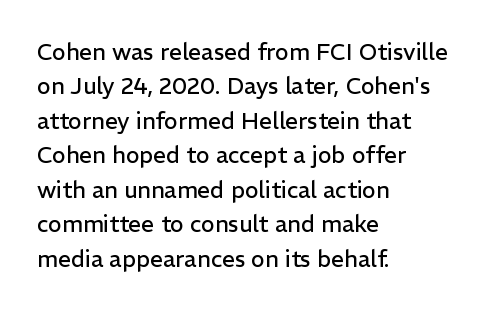
Observe the ordinary spacing: letters are neighbours, not strangers. Only glyphs here, with clear space below each row. Honestly, the row spacing looks completely unremarkable. No letter is thick-stroked: the sample isn't bold.
